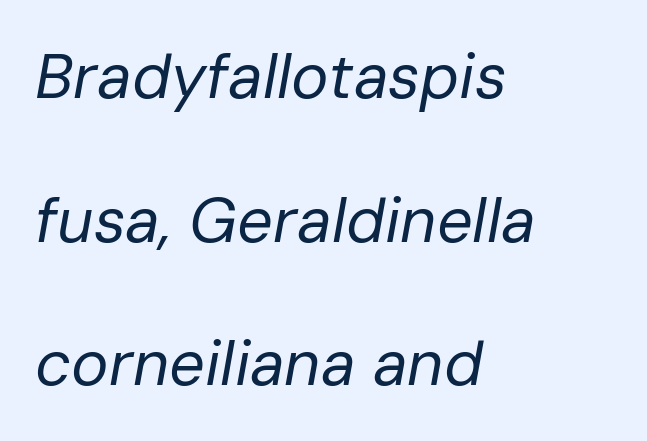
The image shows 63 px regular-weight type, italic (leaning right); set left-aligned, loose line spacing (2.28x), normal letter spacing, not underlined; low stroke contrast and a medium x-height.
